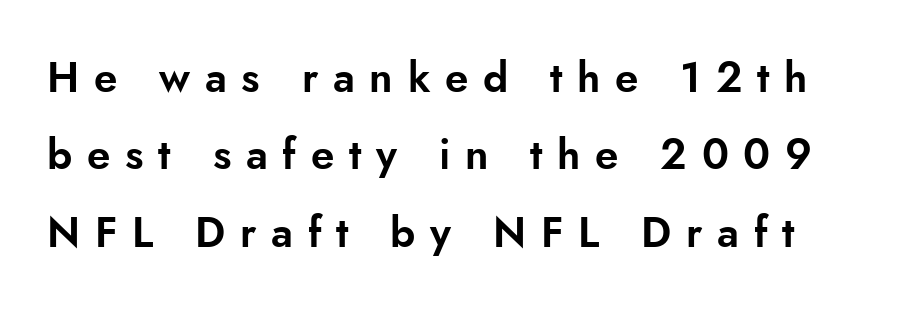
{"serif": "no", "italic": "no", "width": "normal", "stroke_contrast": "low", "x_height": "small", "monospaced": "no", "underline": "no", "line_spacing_ratio": 1.84, "letter_spacing": "wide", "letter_spacing_em": 0.35, "glyph_px": 42}
